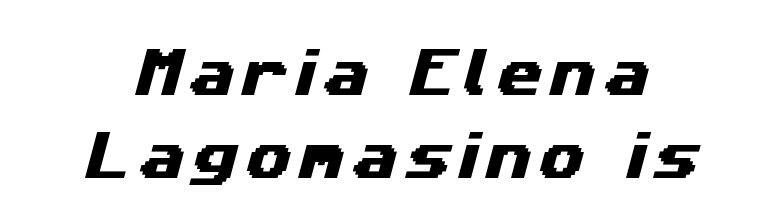
Note the varied advance widths — an 'i' is clearly narrower than an 'm'. The zone under the glyphs is completely vacant. One glance says typical: line gaps are just what's usual. The glyphs in this specimen are sans serif.
